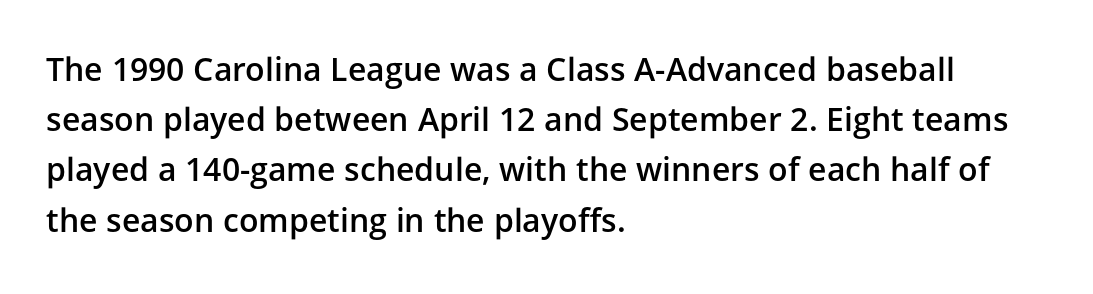
Q: Is the text bold? A: Semi-bold.
Q: Is the text italic (slanted)? A: No, it is upright.
Q: Is the typeface a serif or a sans-serif typeface? A: Sans-serif.
Q: Is the text underlined? A: No.
Q: How is the paragraph aligned? A: Left-aligned.
Q: Is the spacing between letters normal or unusually wide? A: Normal.
Q: Is the spacing between lines tight, normal or loose? A: Normal.
Q: Width (condensed, normal, or wide)? A: Normal.
Q: Stroke contrast? A: Low.
Q: x-height? A: Medium.
Q: Monospaced? A: No.
